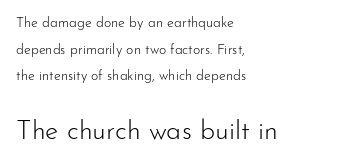
The baseline area is clear. The type sits square on the baseline with zero lean. Stroke mass is kept to a normal reading level or below. The type is set solid horizontally, with unmodified tracking. Widely set lines give the paragraph a tall, airy silhouette. The later block is typeset at a bigger size than the earlier block.
